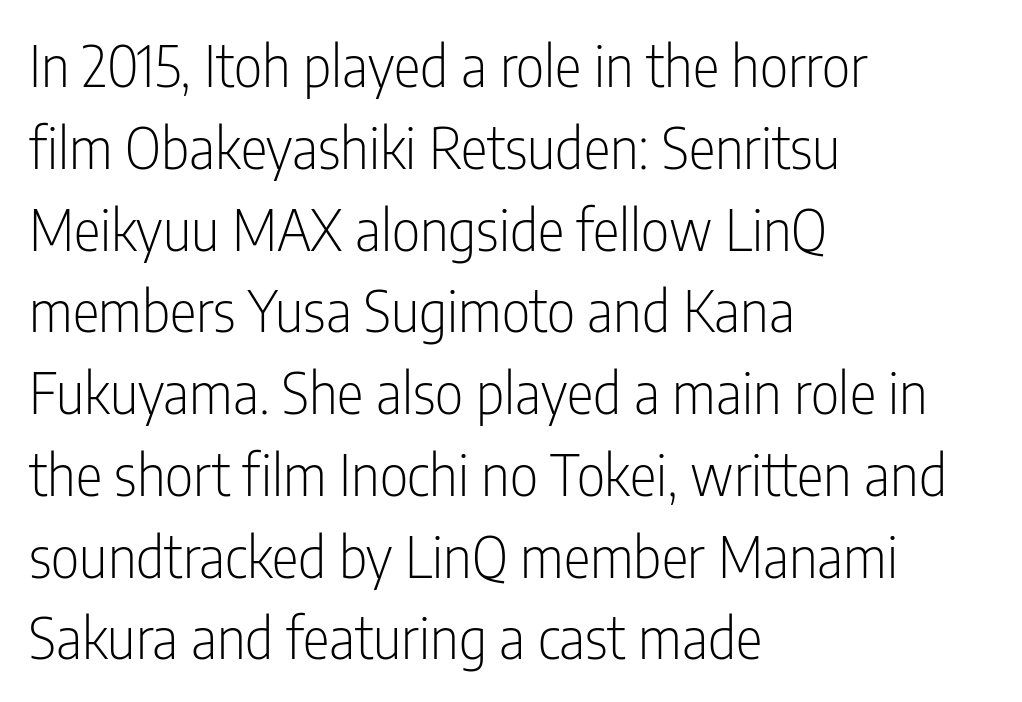
{"serif": "no", "italic": "no", "bold": "no", "weight": "light", "width": "condensed", "stroke_contrast": "low", "x_height": "medium", "monospaced": "no", "underline": "no", "align": "left", "line_spacing": "normal", "line_spacing_ratio": 1.46, "letter_spacing": "normal", "letter_spacing_em": 0.0, "glyph_px": 56}
